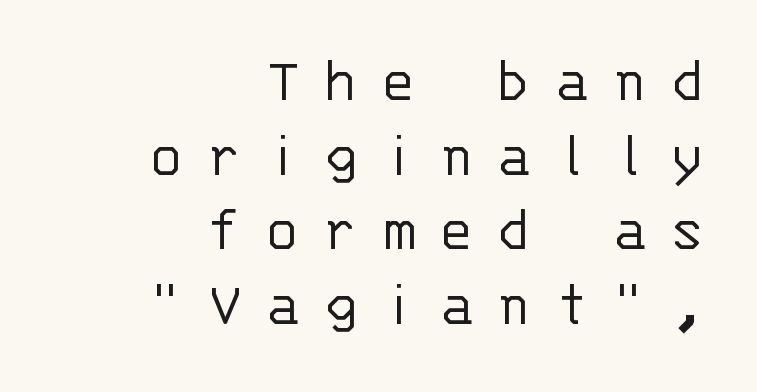
The image shows 65 px light sans-serif type, upright, monospaced; set right-aligned, tight line spacing (1.15x), unusually wide letter spacing (+0.35 em), not underlined; low stroke contrast and a large x-height.
